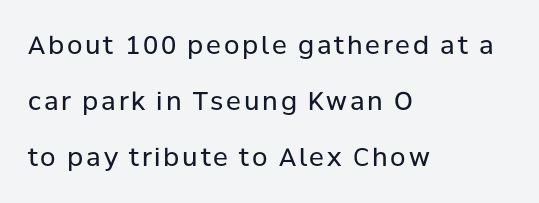
Visually the block forms a straight wall on the left and a jagged coastline on the right. The strip under each line holds only bare page. Students, observe: this is what heavily led, spacious text looks like. This is not heavy type; no bold has been used. Designer's note — italics off, roman on.
